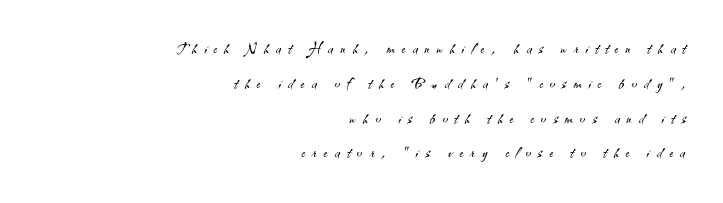
The string is rendered with underlining switched off. The passage shown is not bold in any degree. Casual observation: everything's shoved over to the right. Honestly, the letter spacing is so wide it's the main thing you notice.
